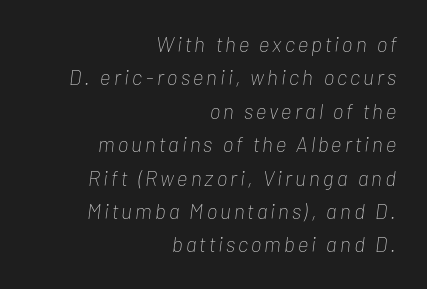
{"italic": "yes", "lean": "right", "slant_degrees": 7, "bold": "no", "underline": "no", "align": "right", "line_spacing": "normal", "line_spacing_ratio": 1.59, "glyph_px": 21}
